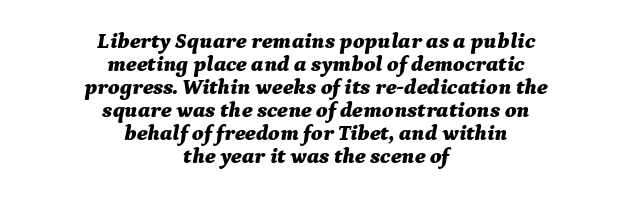
The lettering tilts uniformly, giving the passage an italic look. Vertically, the passage feels compressed, each row crowding the next. The lines are quadded center. Anything drawn beneath the words? Only blank space. Compared with an ordinary text face, these strokes are far heavier — a full bold. The line texture is even and compact thanks to regular tracking.
